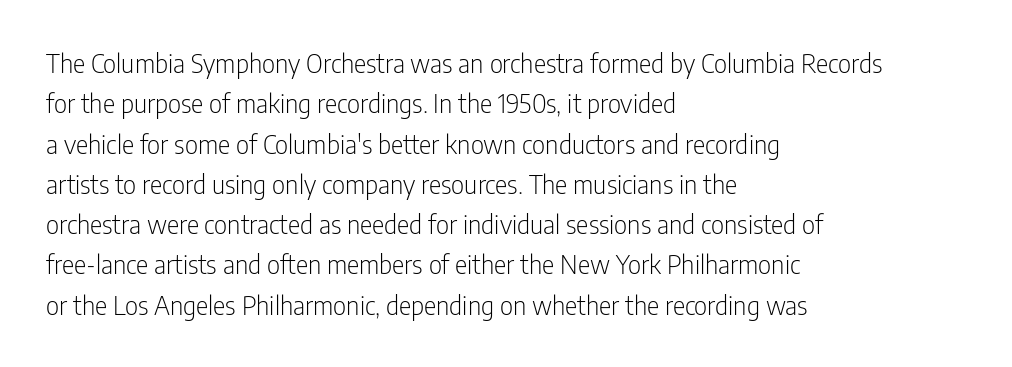
{"italic": "no", "bold": "no", "underline": "no", "align": "left", "line_spacing": "normal", "line_spacing_ratio": 1.55, "letter_spacing": "normal", "letter_spacing_em": 0.0, "glyph_px": 26}
